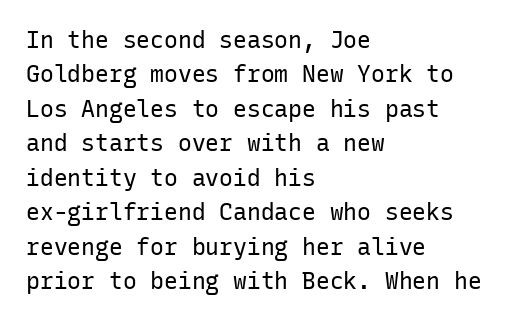
The image shows 23 px text type, upright; set left-aligned, normal line spacing (1.5x), normal letter spacing, not underlined.
